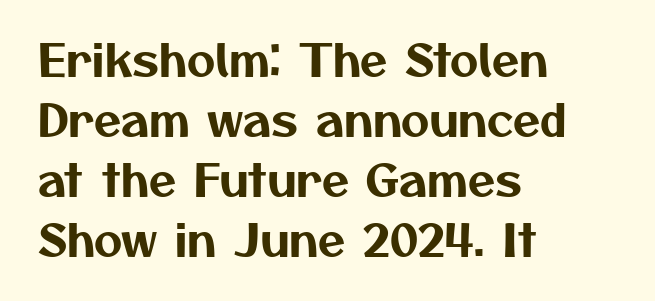
{"serif": "no", "width": "normal", "stroke_contrast": "medium", "x_height": "medium", "monospaced": "no", "underline": "no", "align": "left", "line_spacing": "normal", "line_spacing_ratio": 1.36, "letter_spacing": "normal", "letter_spacing_em": 0.0, "glyph_px": 44}
